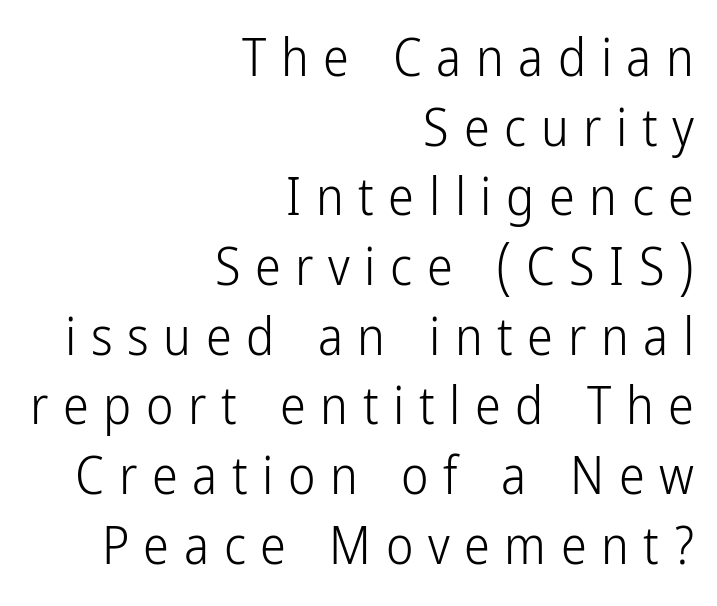
Is the type heavy? It reads as light-to-regular instead. Posture: vertical. Is this a fixed-width face? No — the glyphs have proportional, varying widths. The text block is weighted toward the right margin, trailing off unevenly leftward. Honestly, there is no underline to notice here at all. One glance says typical: line gaps are just what's usual.
